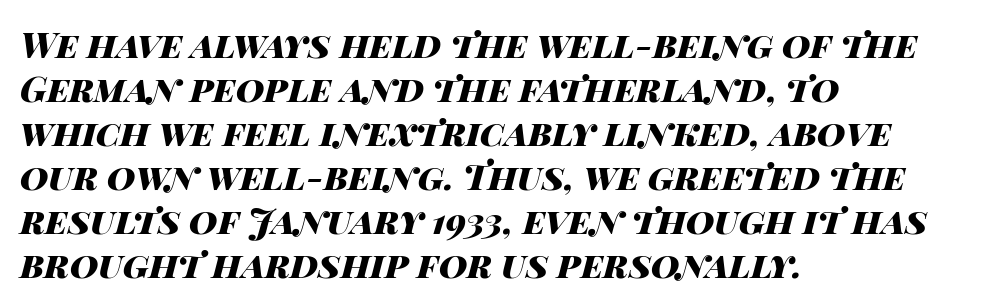
Just letters on the line, the space beneath them empty. All the whitespace from short lines collects on the right. Evenly set lines give the paragraph a standard silhouette. Observe the lean: these are italic letterforms.
